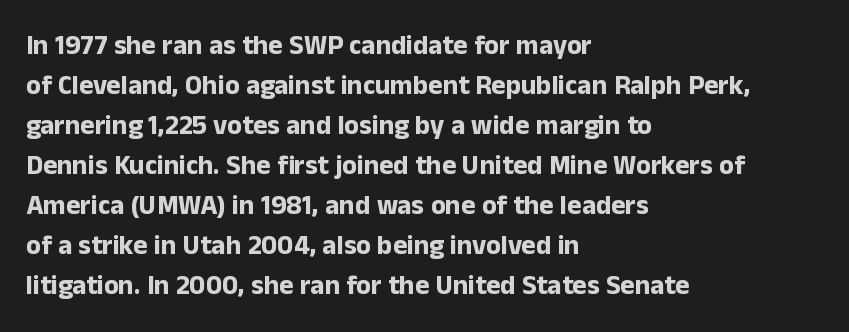
A student would call this left alignment; a typographer would say flush left, rag right. Lines of text with bare space underneath. Does the weight exceed regular? Yes, all the way to bold. Posture: vertical. The rows are spaced the way most documents space them. In terms of letterspacing, this is plain default setting.
